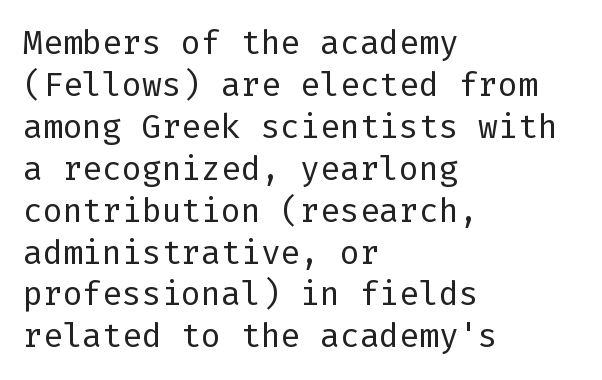
The gap between lines stays unmarked. The weight would be labelled regular, book, light, or lighter still. All the whitespace from short lines collects on the right. Check where the strokes stop: nothing finishes them off — pure sans.
